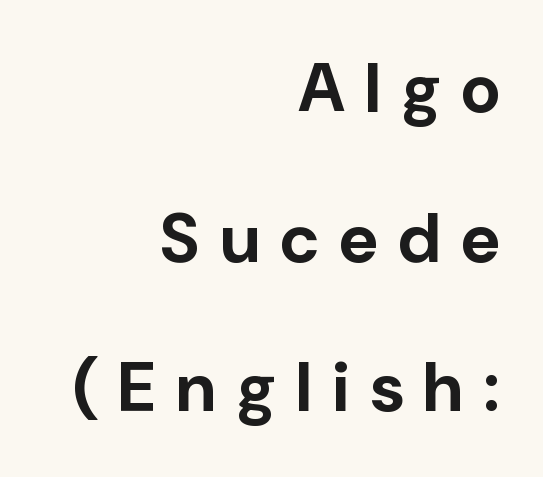
The image shows 69 px bold sans-serif type, upright; set right-aligned, loose line spacing (2.17x), unusually wide letter spacing (+0.29 em), not underlined; low stroke contrast and a medium x-height.
